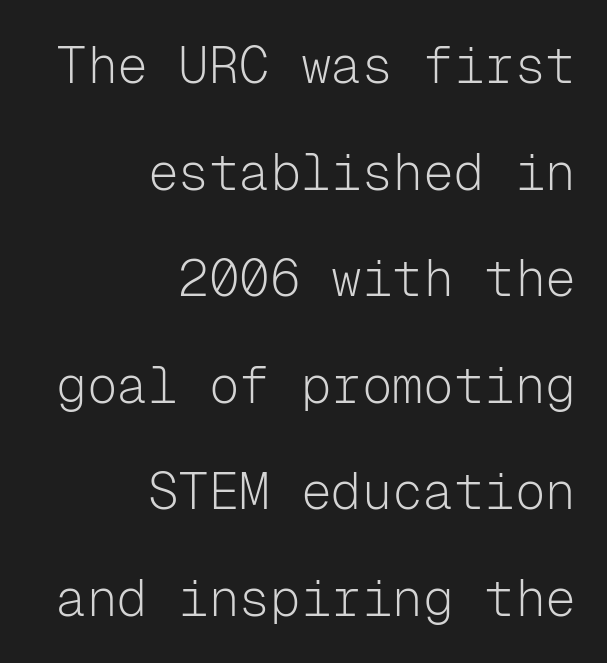
Q: Is the text bold? A: No.
Q: Is the text italic (slanted)? A: No, it is upright.
Q: Is the typeface a serif or a sans-serif typeface? A: Sans-serif.
Q: Is the text underlined? A: No.
Q: How is the paragraph aligned? A: Right-aligned.
Q: Is the spacing between letters normal or unusually wide? A: Normal.
Q: Is the spacing between lines tight, normal or loose? A: Loose.
Q: Width (condensed, normal, or wide)? A: Normal.
Q: Stroke contrast? A: Low.
Q: x-height? A: Medium.
Q: Monospaced? A: Yes.
